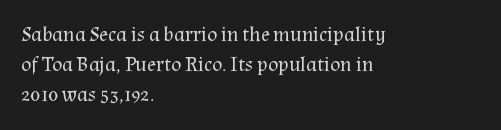
The image shows 21 px text type, upright; set left-aligned, normal line spacing (1.42x), normal letter spacing, not underlined.
